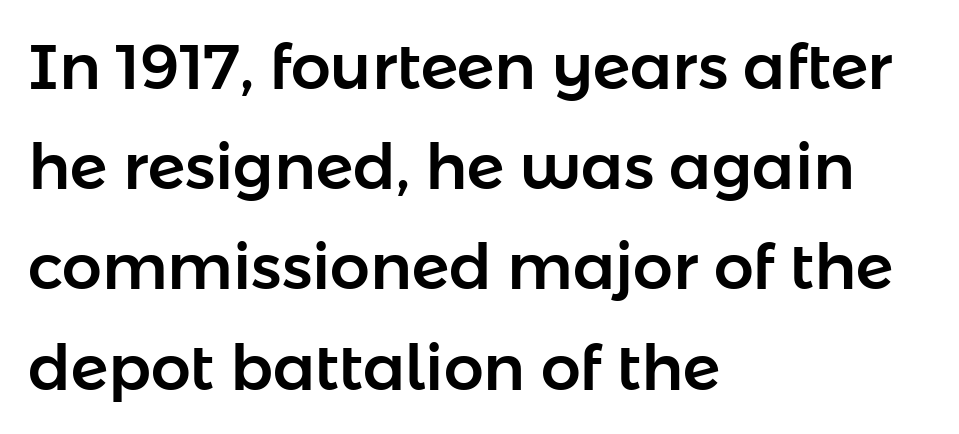
Q: Is the text italic (slanted)? A: No, it is upright.
Q: Is the typeface a serif or a sans-serif typeface? A: Sans-serif.
Q: Is the text underlined? A: No.
Q: How is the paragraph aligned? A: Left-aligned.
Q: Is the spacing between letters normal or unusually wide? A: Normal.
Q: Is the spacing between lines tight, normal or loose? A: Normal.
Q: Width (condensed, normal, or wide)? A: Normal.
Q: Stroke contrast? A: Low.
Q: x-height? A: Medium.
Q: Monospaced? A: No.
